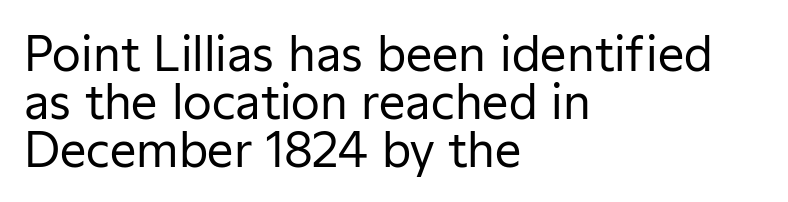
You could call the tracking neutral — neither tight nor loose. Quick note: not italic, upright. Letterform terminals end flat and unadorned throughout the passage. Note the varied advance widths — an 'i' is clearly narrower than an 'm'. Vertical stems look standard width or narrower in stroke.
